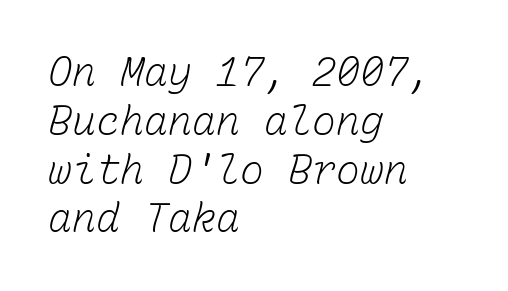
Q: Is the text bold? A: No.
Q: Is the text underlined? A: No.
Q: How is the paragraph aligned? A: Left-aligned.
Q: Is the spacing between letters normal or unusually wide? A: Normal.
Q: Width (condensed, normal, or wide)? A: Normal.
Q: Stroke contrast? A: Low.
Q: x-height? A: Medium.
Q: Monospaced? A: Yes.
